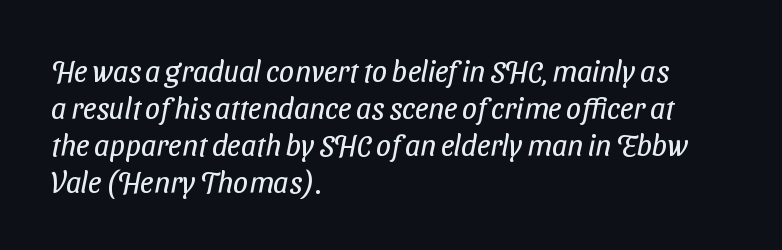
The ragged edge is on the right, which tells us the setting is flush left. Each letter's strokes conclude bluntly, with no projecting serifs. Each word holds together tightly as a unit, with standard inter-letter gaps. Nobody drew a line under any word here. Compared with a typical body face, this is equally light or lighter still. The letters advance in unequal steps, a hallmark of proportional type.
